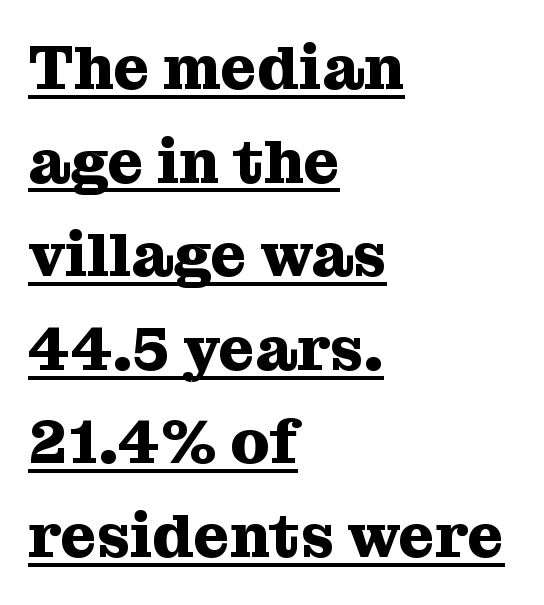
{"serif": "yes", "italic": "no", "bold": "yes", "weight": "heavy", "width": "normal", "stroke_contrast": "medium", "x_height": "medium", "monospaced": "no", "underline": "yes", "align": "left", "line_spacing": "normal", "line_spacing_ratio": 1.51, "letter_spacing": "normal", "letter_spacing_em": 0.0, "glyph_px": 62}
